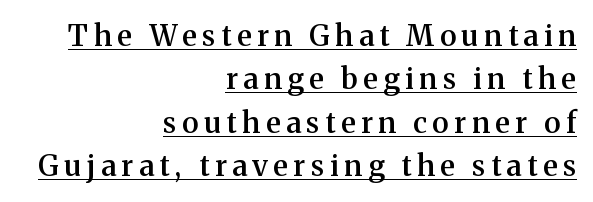
The face used here is proportionally spaced, like ordinary book or web type. Type style note: has serifs. On the weight axis this lands at semibold, roughly 600. The lettering is marked with a stroke running underneath it. Quick note: not italic, upright.
